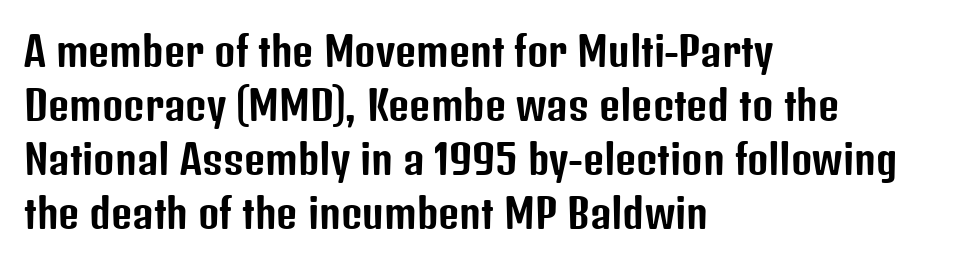
The rendering uses natural spacing where letterforms have individual widths. Reading down the block, your eye returns to a fixed left position each line. Beneath every word, the page is bare. The passage shown is typeset with a sans-serif family. This block has exactly the height ordinary leading produces. Quick note: not italic, upright.
